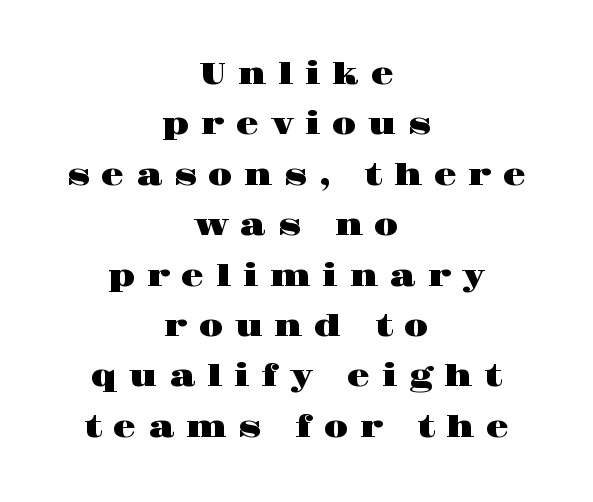
The image shows 30 px wide serif type, upright; set centered, normal line spacing (1.68x), unusually wide letter spacing (+0.38 em), not underlined; high stroke contrast and a large x-height.
